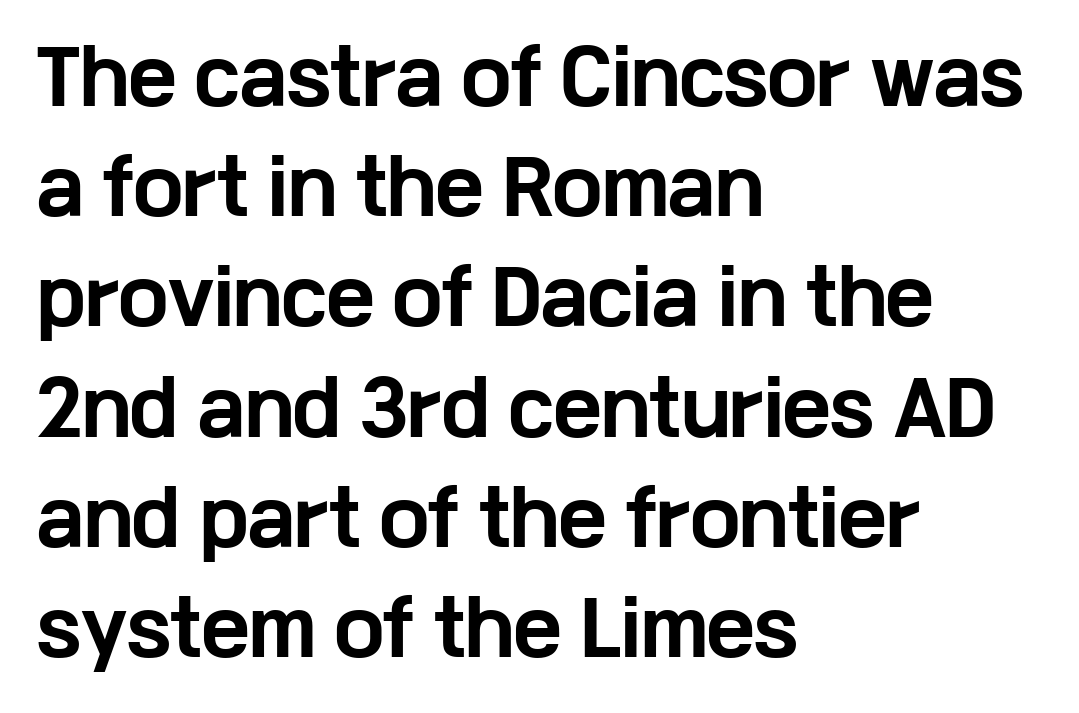
The image shows 73 px bold, wide sans-serif type, upright; set left-aligned, normal line spacing (1.51x), normal letter spacing, not underlined; low stroke contrast and a medium x-height.
